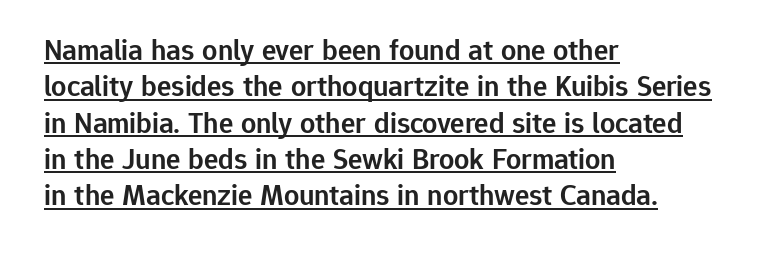
These lines carry some extra weight — a demibold, not a full bold. The rendering uses natural spacing where letterforms have individual widths. Alignment: flush left. This sample carries an underscore along the baseline area.
